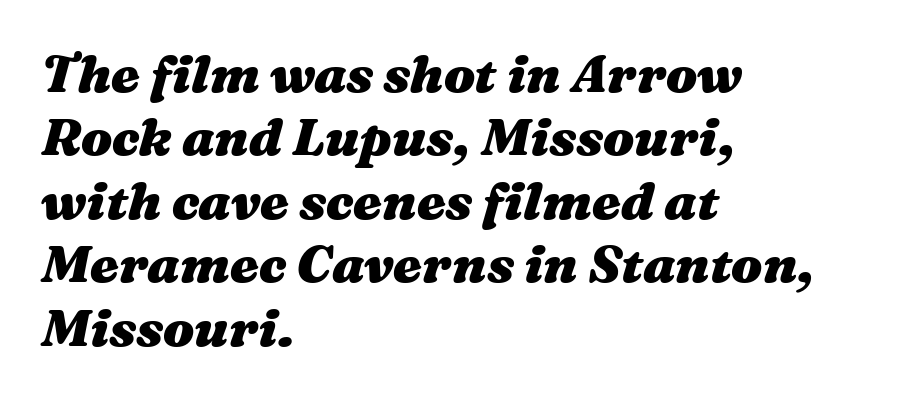
The foot of each line stays bare and open. Character widths vary here, with narrow letters taking less room than wide ones. Observe the lean: these are italic letterforms. This rendering leaves character spacing at its baseline value.
